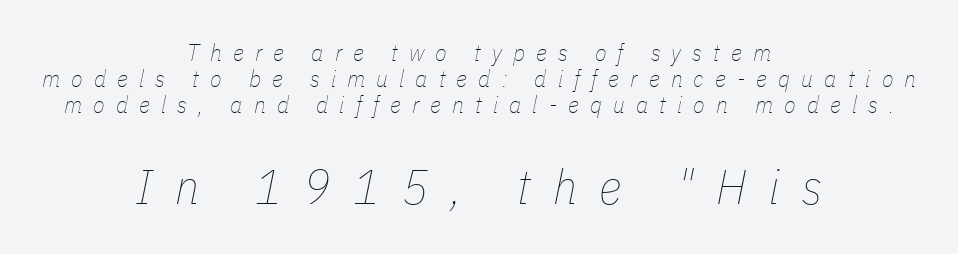
{"italic": "yes", "lean": "right", "slant_degrees": 11, "bold": "no", "weight": "thin", "width": "condensed", "stroke_contrast": "low", "x_height": "medium", "monospaced": "no", "underline": "no", "align": "center", "line_spacing": "tight", "line_spacing_ratio": 1.08, "letter_spacing": "wide", "letter_spacing_em": 0.46, "larger_block": "second", "size_ratio": 2.04, "glyph_px": 49}
